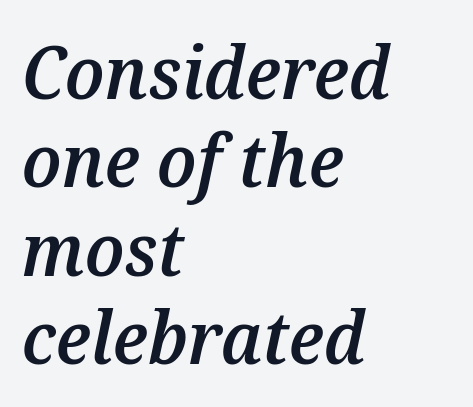
{"italic": "yes", "lean": "right", "slant_degrees": 12, "bold": "semi", "weight": "semibold", "width": "normal", "stroke_contrast": "medium", "x_height": "medium", "monospaced": "no", "underline": "no", "align": "left", "line_spacing_ratio": 1.21, "letter_spacing": "normal", "letter_spacing_em": 0.0, "glyph_px": 73}
